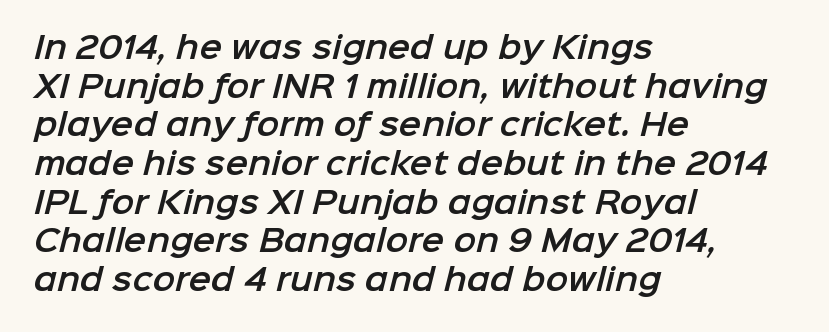
The baseline area is clear. All the whitespace from short lines collects on the right. Regarding leading, the lines here are spaced in the standard way. Are there feet on the stems? There aren't — it's a sans.
